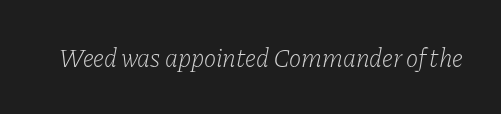
This sample uses plain, unmodified letter spacing. No letter is thick-stroked: the sample isn't bold. The axis of the letterforms is tilted away from vertical. A bare baseline throughout the passage.
